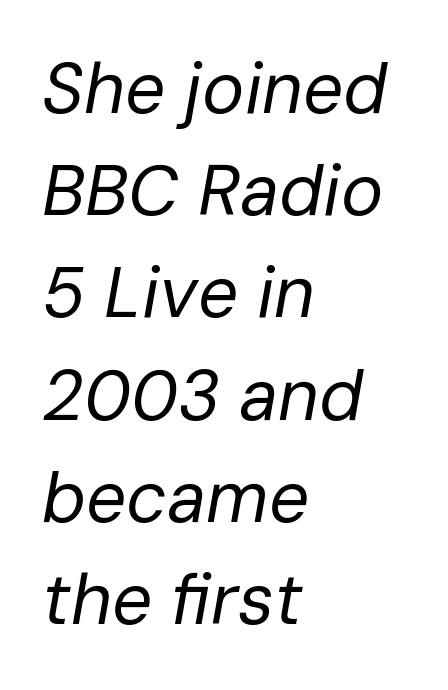
Rows of type keep a routine distance in the vertical direction. Varying glyph widths throughout — classic text-font behaviour. The font's italic variant was chosen for this text. Casual observation: everything's shoved over to the left.
